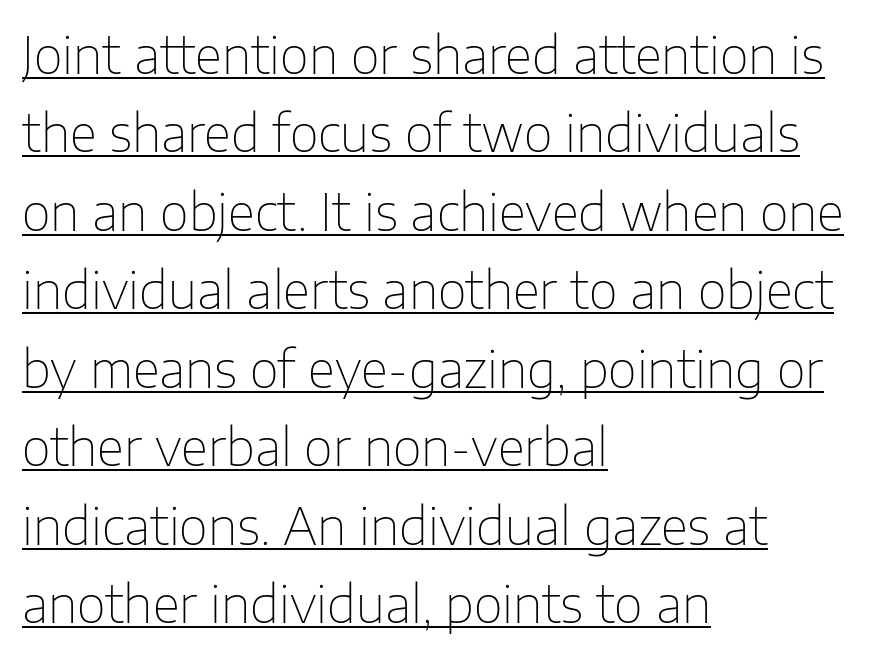
The image shows 50 px thin sans-serif type, upright; set left-aligned, normal line spacing (1.57x), normal letter spacing, underlined; low stroke contrast and a medium x-height.
